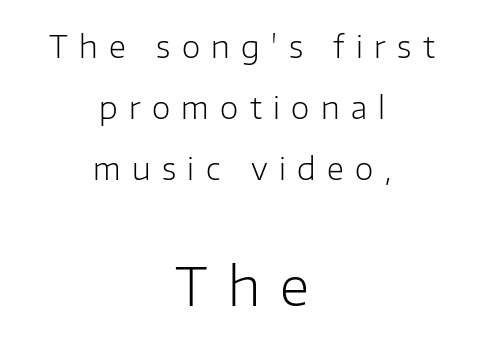
The image shows 52 px light sans-serif type, upright; set centered, loose line spacing (2.04x), unusually wide letter spacing (+0.38 em), not underlined; the second (bottom) block is 1.73x larger; low stroke contrast and a medium x-height.
